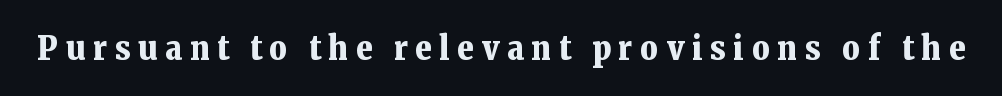
The image shows 34 px bold serif type, upright; set unusually wide letter spacing (+0.23 em), not underlined; low stroke contrast and a medium x-height.
